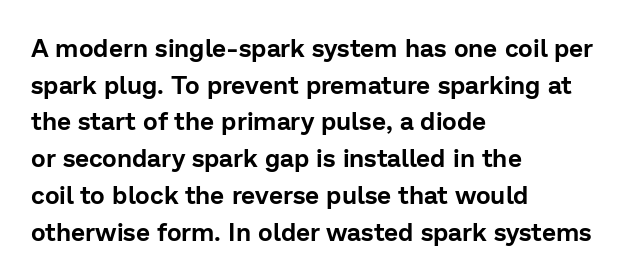
The image shows 25 px text type, upright; set left-aligned, normal line spacing (1.47x), normal letter spacing, not underlined.
